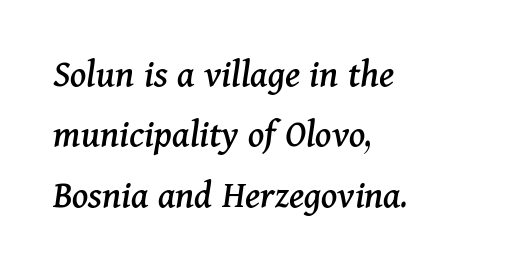
Q: Is the text italic (slanted)? A: Yes, it leans right by about 11 degrees.
Q: Is the typeface a serif or a sans-serif typeface? A: Serif.
Q: Is the text underlined? A: No.
Q: How is the paragraph aligned? A: Left-aligned.
Q: Is the spacing between letters normal or unusually wide? A: Normal.
Q: Is the spacing between lines tight, normal or loose? A: Normal.
Q: Width (condensed, normal, or wide)? A: Normal.
Q: Stroke contrast? A: Medium.
Q: x-height? A: Medium.
Q: Monospaced? A: No.
